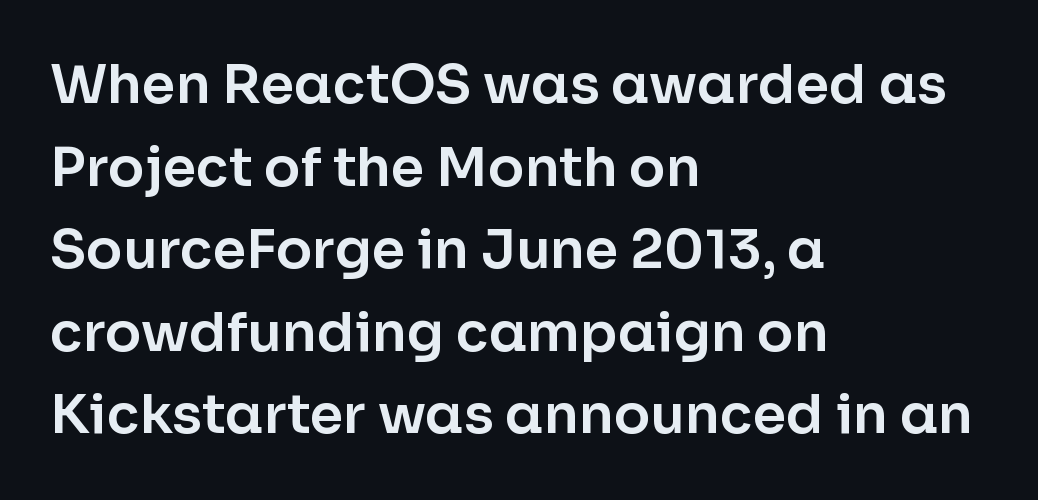
The image shows 54 px sans-serif type, upright; set left-aligned, normal line spacing (1.53x), normal letter spacing, not underlined; low stroke contrast and a medium x-height.
